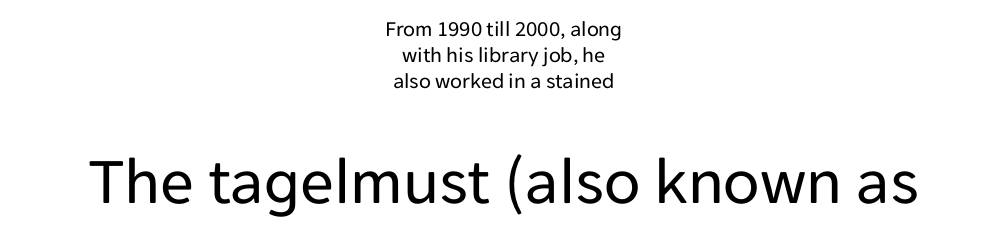
Stroke thickness stays within the range of a standard reading face or lighter. The emphasis by scale lands on block number two, below. Nope, not italic — everything's standing straight. Note the varied advance widths — an 'i' is clearly narrower than an 'm'. You could call the tracking neutral — neither tight nor loose.
